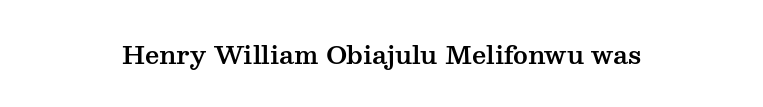
Has an underline been added? It has not. Do the letters lean? They stand straight. The tracking reads as untouched default to a designer's eye. Layout note: lines centered.
